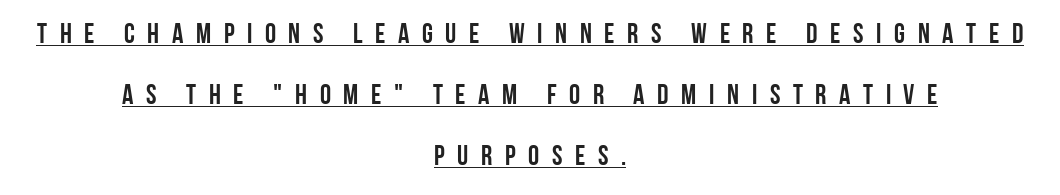
{"serif": "no", "italic": "no", "width": "condensed", "stroke_contrast": "low", "x_height": "large", "monospaced": "no", "underline": "yes", "align": "center", "line_spacing": "loose", "line_spacing_ratio": 2.18, "letter_spacing": "wide", "letter_spacing_em": 0.45, "glyph_px": 28}
